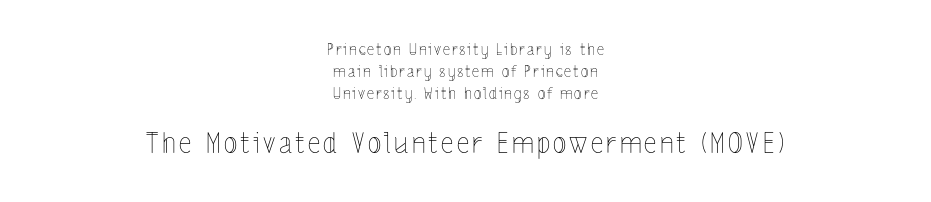
Q: Is the text bold? A: No.
Q: Is the text italic (slanted)? A: No, it is upright.
Q: Is the text underlined? A: No.
Q: How is the paragraph aligned? A: Centered.
Q: Is the spacing between lines tight, normal or loose? A: Normal.
Q: Which block of text is set in a larger size, the first (top) or the second (bottom)? A: The second (bottom) one.
Q: Width (condensed, normal, or wide)? A: Condensed.
Q: x-height? A: Medium.
Q: Monospaced? A: No.
